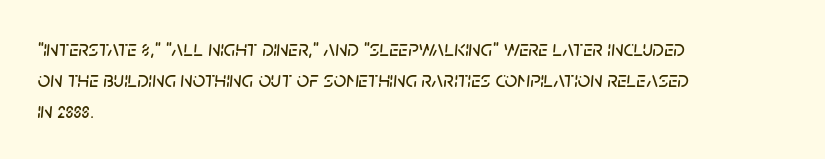
Does extra space separate the letters? No, they use regular spacing. Plain, unruled lines of type. All the whitespace from short lines collects on the right. Notice how the stems are inclined rather than vertical — that's the hallmark of italics. These lines sit exactly where default settings would place them.
